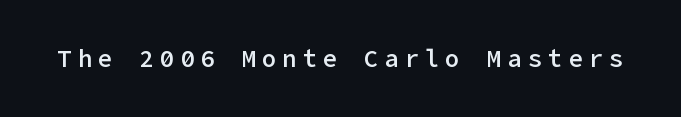
Q: Is the text bold? A: Semi-bold.
Q: Is the text italic (slanted)? A: No, it is upright.
Q: Is the text underlined? A: No.
Q: Is the spacing between letters normal or unusually wide? A: Unusually wide.
